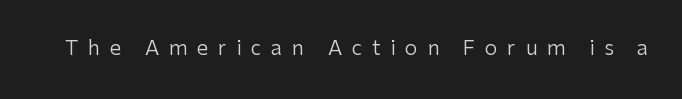
Q: Is the text bold? A: No.
Q: Is the text italic (slanted)? A: No, it is upright.
Q: Is the text underlined? A: No.
Q: Is the spacing between letters normal or unusually wide? A: Unusually wide.
